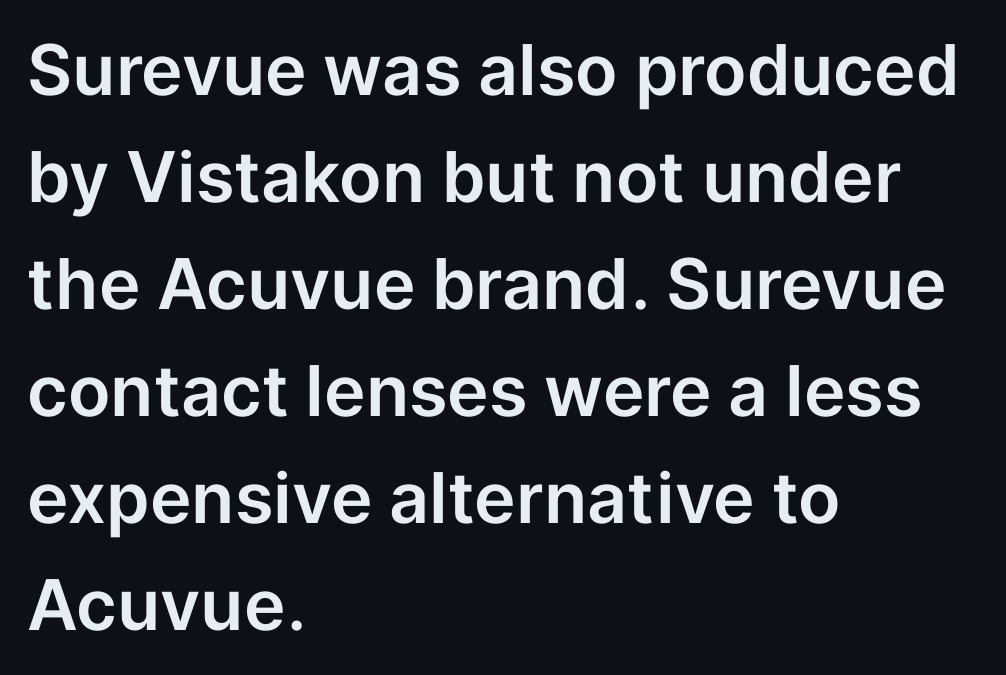
Horizontally, the lines are justified to the leading edge only. Clear beneath every line of the passage. Italic? Not at all — the glyphs are vertical. What's the leading like? Ordinary, nothing unusual. Characters follow at the spacing the type designer built in. The typeface chosen for these lines omits serifs.
